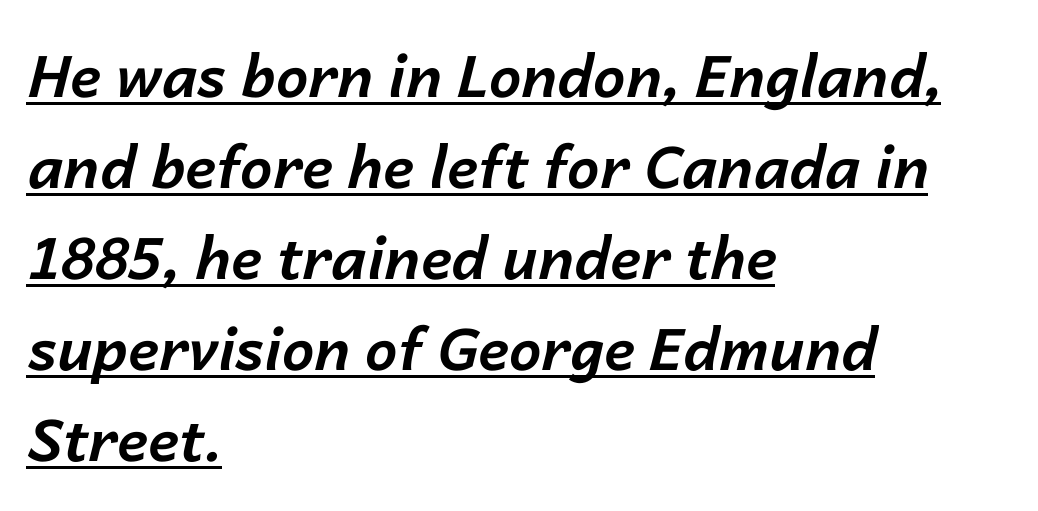
{"italic": "yes", "lean": "right", "slant_degrees": 14, "bold": "yes", "weight": "bold", "width": "normal", "stroke_contrast": "low", "x_height": "medium", "monospaced": "no", "underline": "yes", "align": "left", "line_spacing": "normal", "line_spacing_ratio": 1.57, "letter_spacing": "normal", "letter_spacing_em": 0.0, "glyph_px": 58}
